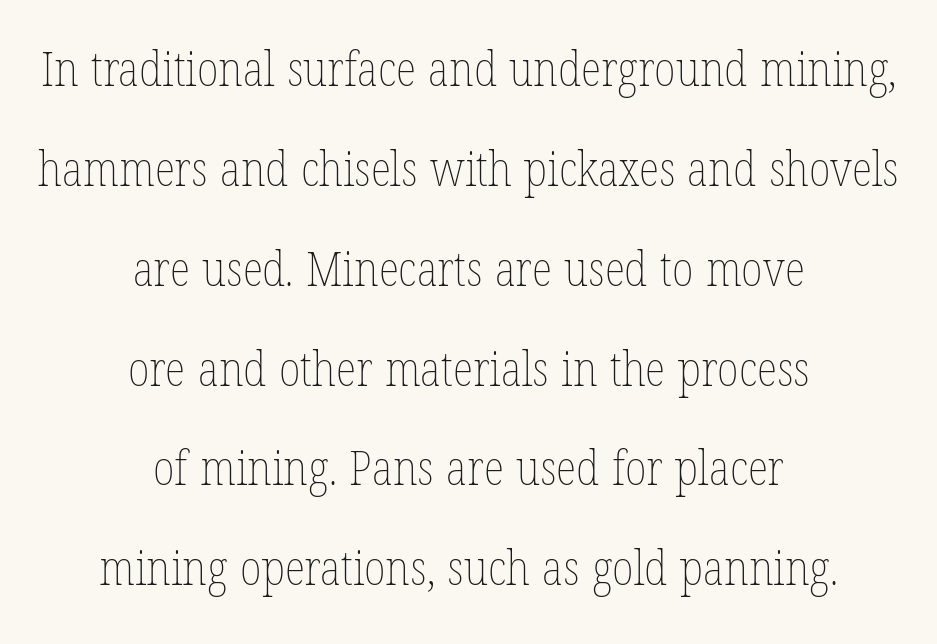
Caption: standard tracking, unaltered. Italic: no, the glyphs are upright roman. Clear beneath every line of the passage. These glyphs show unthickened strokes, regular width or finer. Compared with typical paragraphs, the rows here are farther apart.
